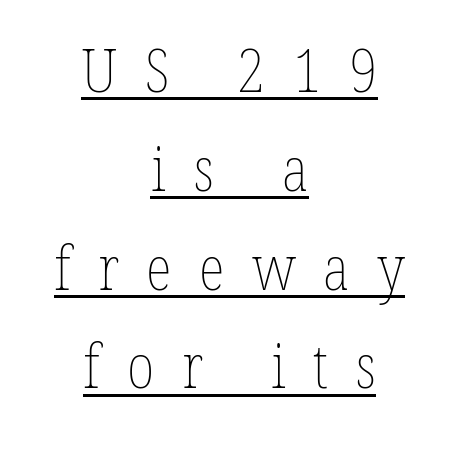
Q: Is the text bold? A: No.
Q: Is the text italic (slanted)? A: No, it is upright.
Q: Is the text underlined? A: Yes.
Q: How is the paragraph aligned? A: Centered.
Q: Is the spacing between letters normal or unusually wide? A: Unusually wide.
Q: Is the spacing between lines tight, normal or loose? A: Normal.
Q: Width (condensed, normal, or wide)? A: Condensed.
Q: Stroke contrast? A: Low.
Q: x-height? A: Medium.
Q: Monospaced? A: No.
